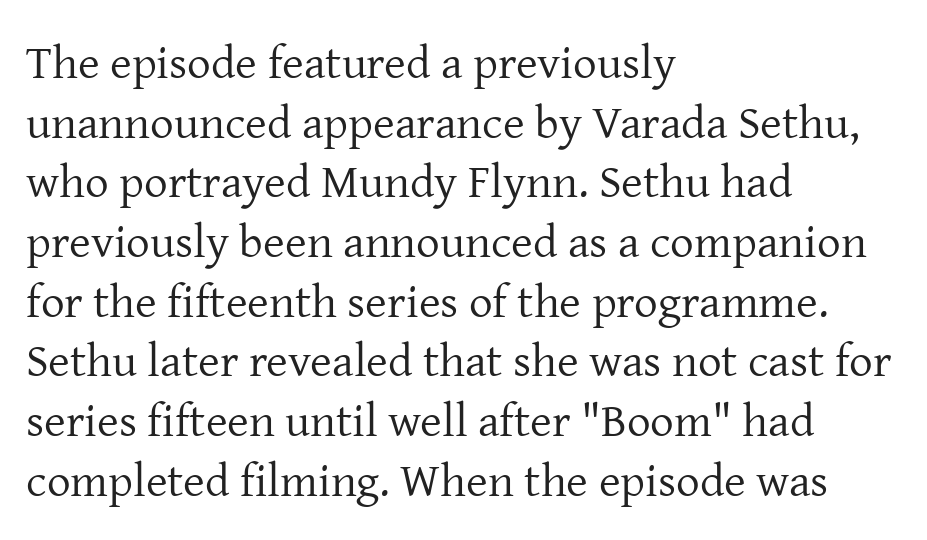
Q: Is the text bold? A: No.
Q: Is the text italic (slanted)? A: No, it is upright.
Q: Is the typeface a serif or a sans-serif typeface? A: Serif.
Q: Is the text underlined? A: No.
Q: How is the paragraph aligned? A: Left-aligned.
Q: Is the spacing between letters normal or unusually wide? A: Normal.
Q: Is the spacing between lines tight, normal or loose? A: Normal.
Q: Width (condensed, normal, or wide)? A: Normal.
Q: Stroke contrast? A: Low.
Q: x-height? A: Medium.
Q: Monospaced? A: No.
